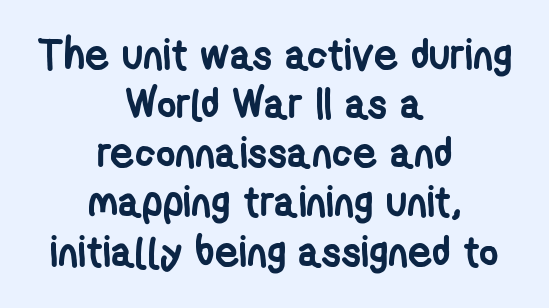
The image shows 42 px semibold, condensed sans-serif type; set centered, line spacing 1.17x, normal letter spacing, not underlined; low stroke contrast and a medium x-height.
